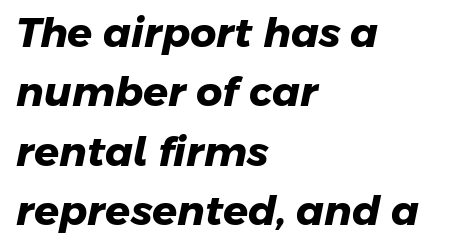
The image shows 41 px heavy sans-serif type; set left-aligned, normal line spacing (1.45x), normal letter spacing, not underlined; low stroke contrast and a medium x-height.
